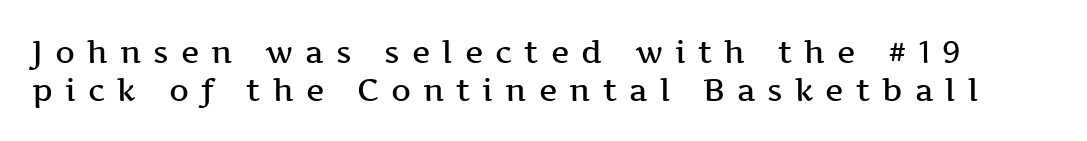
{"serif": "yes", "italic": "no", "bold": "semi", "weight": "semibold", "width": "wide", "stroke_contrast": "medium", "x_height": "medium", "monospaced": "no", "underline": "no", "line_spacing_ratio": 1.21, "letter_spacing": "wide", "letter_spacing_em": 0.39, "glyph_px": 31}
